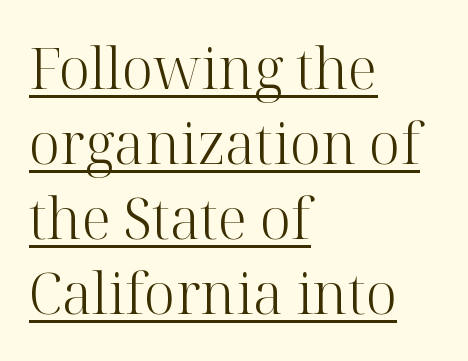
The designer left line spacing at the default. Does the type have serifs? Yes, each stem ends in a small foot. Unbolded letterforms with no extra heft. The lines are quadded left. The face used here is proportionally spaced, like ordinary book or web type. Tracking value appears to be zero — textbook default spacing.
